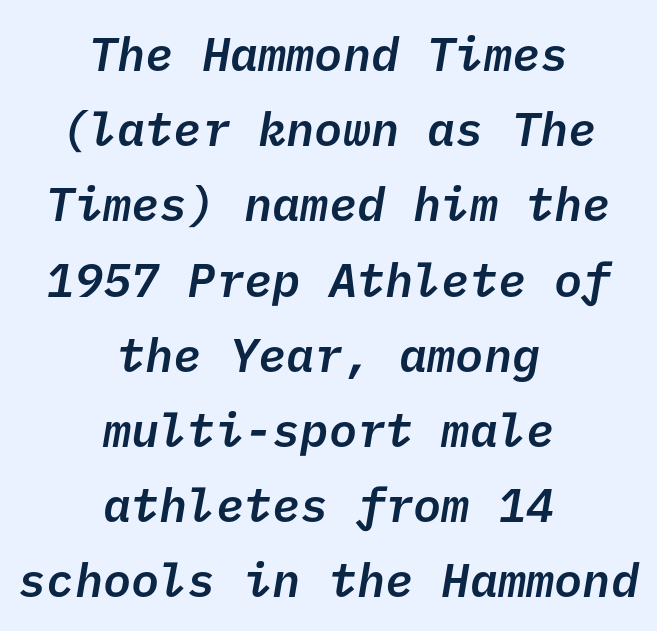
The image shows 47 px semibold sans-serif type; set centered, normal line spacing (1.6x), normal letter spacing, not underlined; low stroke contrast and a medium x-height.
